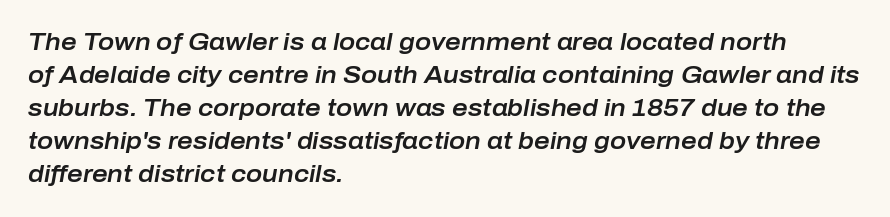
The image shows 24 px text type, italic (leaning right); set left-aligned, normal line spacing (1.38x), normal letter spacing, not underlined.
